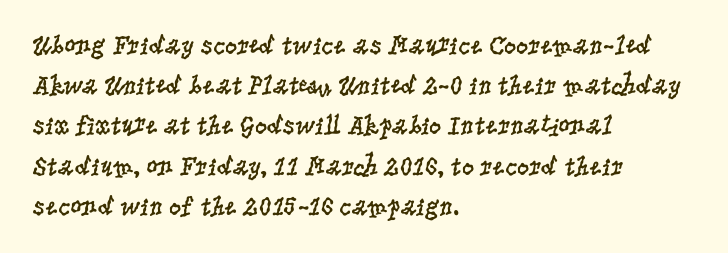
Q: Is the text bold? A: No.
Q: Is the text underlined? A: No.
Q: How is the paragraph aligned? A: Left-aligned.
Q: Is the spacing between letters normal or unusually wide? A: Normal.
Q: Is the spacing between lines tight, normal or loose? A: Normal.
